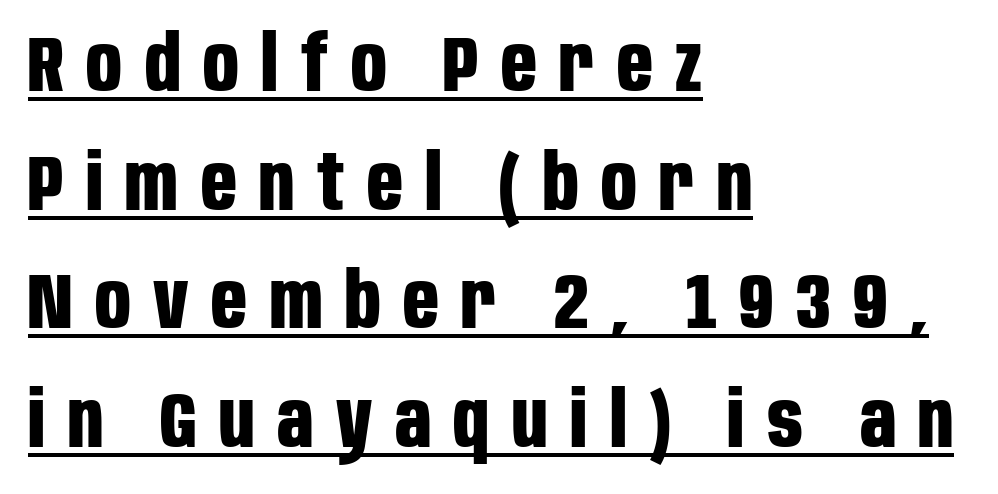
Q: Is the text bold? A: Yes.
Q: Is the text italic (slanted)? A: No, it is upright.
Q: Is the typeface a serif or a sans-serif typeface? A: Sans-serif.
Q: Is the text underlined? A: Yes.
Q: How is the paragraph aligned? A: Left-aligned.
Q: Is the spacing between letters normal or unusually wide? A: Unusually wide.
Q: Is the spacing between lines tight, normal or loose? A: Normal.
Q: Width (condensed, normal, or wide)? A: Condensed.
Q: Stroke contrast? A: Low.
Q: x-height? A: Large.
Q: Monospaced? A: No.
